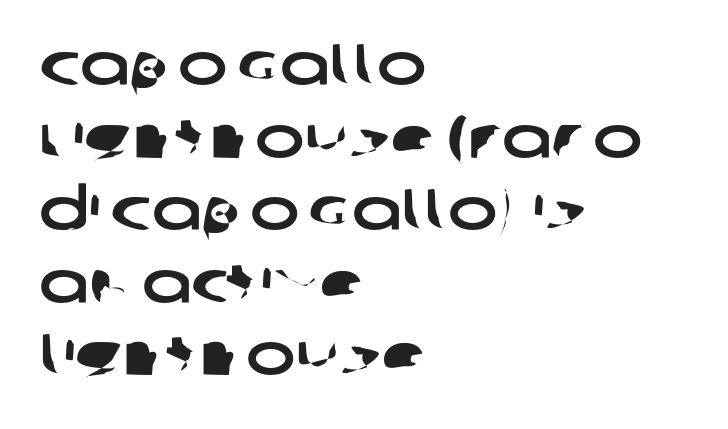
Stroke terminals: plain, sans-serif. A typesetter would call this proportional, since set widths differ per character. Does extra space separate the letters? No, they use regular spacing. Nobody drew a line under any word here. Teacher's note: observe the even left margin — that is flush-left alignment.
